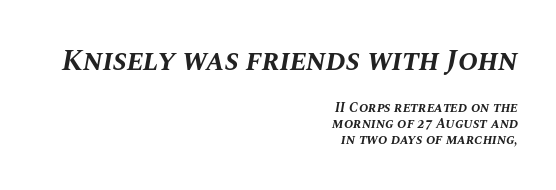
The image shows 30 px bold type, italic (leaning right); set right-aligned, line spacing 1.16x, normal letter spacing, not underlined; the first (top) block is 2.14x larger; medium stroke contrast and a large x-height.
